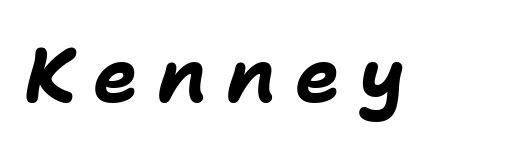
{"italic": "yes", "lean": "right", "slant_degrees": 11, "bold": "yes", "weight": "bold", "width": "normal", "stroke_contrast": "low", "x_height": "medium", "monospaced": "no", "underline": "no", "letter_spacing": "wide", "letter_spacing_em": 0.24, "glyph_px": 76}
